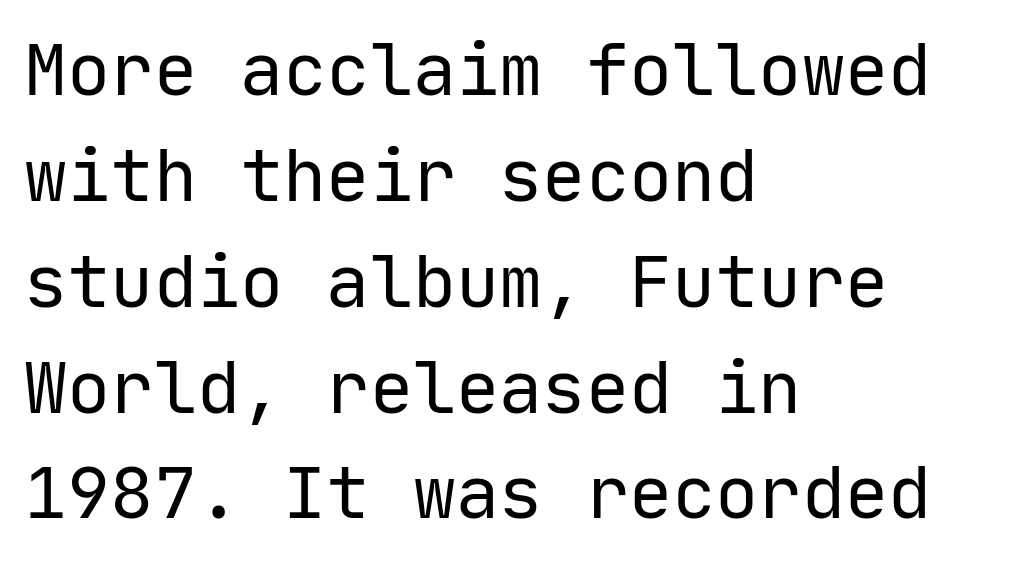
The image shows 72 px regular-weight sans-serif type, upright, monospaced; set left-aligned, normal line spacing (1.47x), normal letter spacing, not underlined; low stroke contrast and a medium x-height.
